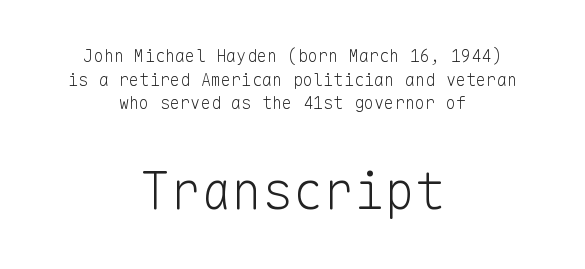
The more generous point size was reserved for the lower chunk. The lettering holds an erect, upright posture throughout. Bare-footed words on every line. Is this a fixed-width face? Yes — each glyph sits in an identical cell.
